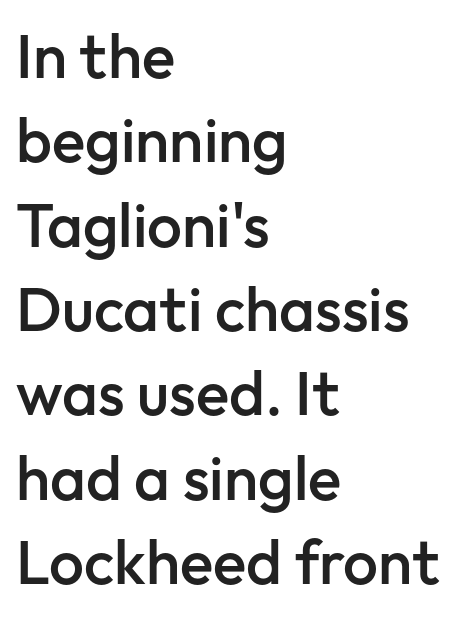
Q: Is the text bold? A: Semi-bold.
Q: Is the text italic (slanted)? A: No, it is upright.
Q: Is the typeface a serif or a sans-serif typeface? A: Sans-serif.
Q: Is the text underlined? A: No.
Q: How is the paragraph aligned? A: Left-aligned.
Q: Is the spacing between letters normal or unusually wide? A: Normal.
Q: Is the spacing between lines tight, normal or loose? A: Normal.
Q: Width (condensed, normal, or wide)? A: Normal.
Q: Stroke contrast? A: Low.
Q: x-height? A: Medium.
Q: Monospaced? A: No.
